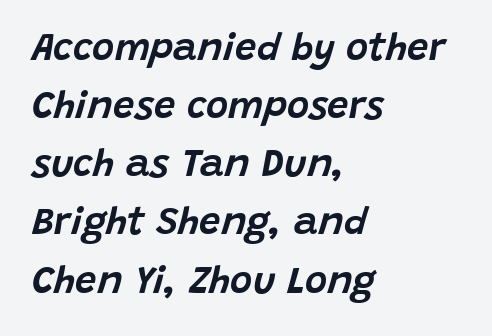
The whole block is typeset with a tilt. In CSS terms this would be text-align: left. Is this a fixed-width face? No — the glyphs have proportional, varying widths. The words here are not underlined. Regarding leading, the lines here are spaced in the standard way.
